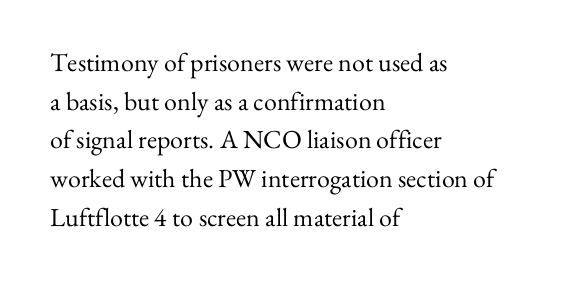
Q: Is the text bold? A: No.
Q: Is the text italic (slanted)? A: No, it is upright.
Q: Is the text underlined? A: No.
Q: How is the paragraph aligned? A: Left-aligned.
Q: Is the spacing between letters normal or unusually wide? A: Normal.
Q: Is the spacing between lines tight, normal or loose? A: Normal.
